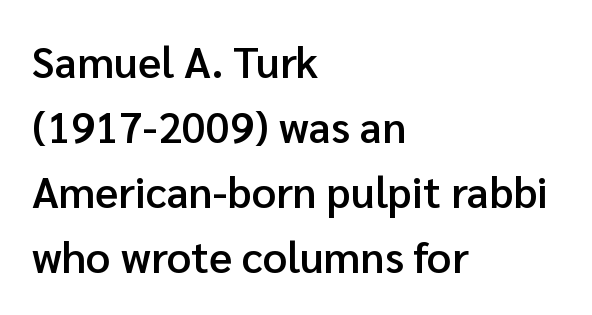
{"serif": "no", "italic": "no", "bold": "semi", "weight": "semibold", "width": "normal", "stroke_contrast": "low", "x_height": "medium", "monospaced": "no", "underline": "no", "align": "left", "line_spacing": "normal", "line_spacing_ratio": 1.51, "letter_spacing": "normal", "letter_spacing_em": 0.0, "glyph_px": 43}
